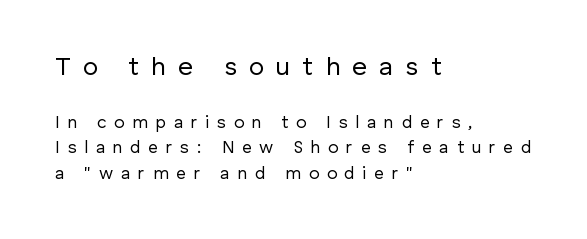
The image shows 26 px text type, upright; set left-aligned, normal line spacing (1.5x), unusually wide letter spacing (+0.46 em), not underlined; the first (top) block is 1.53x larger.
